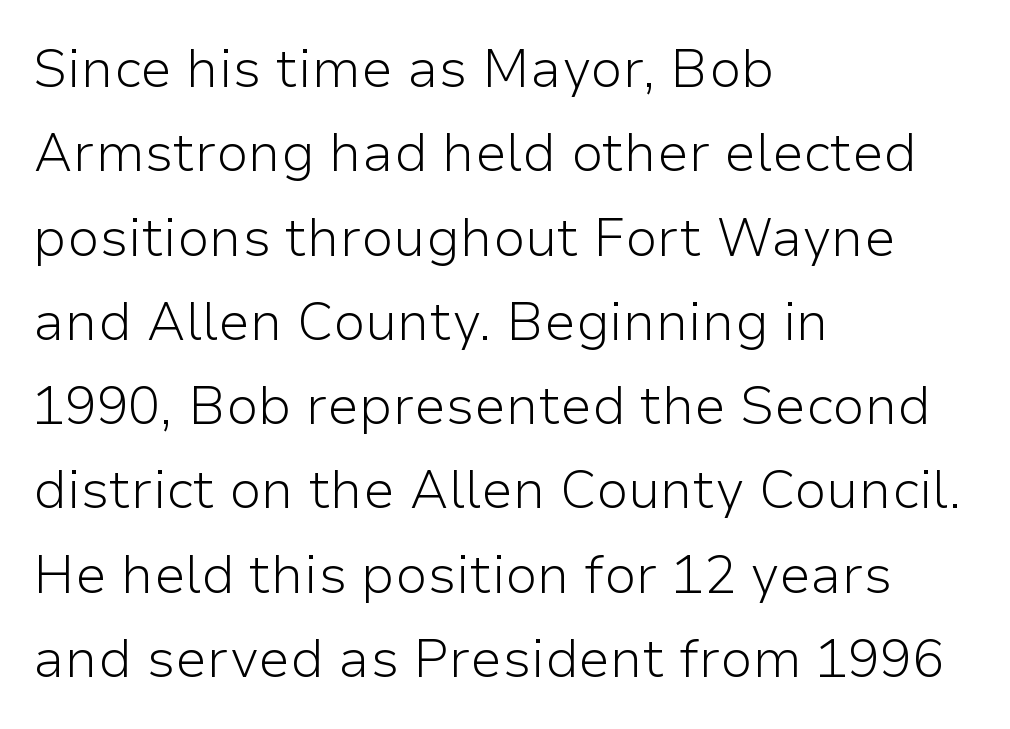
{"serif": "no", "italic": "no", "bold": "no", "weight": "light", "width": "normal", "stroke_contrast": "low", "x_height": "medium", "monospaced": "no", "underline": "no", "align": "left", "line_spacing": "normal", "line_spacing_ratio": 1.59, "letter_spacing": "normal", "letter_spacing_em": 0.0, "glyph_px": 53}
